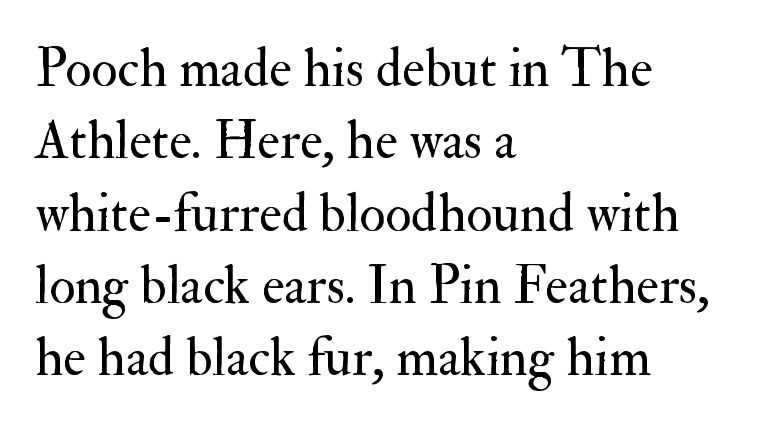
{"serif": "yes", "italic": "no", "bold": "no", "weight": "regular", "width": "normal", "stroke_contrast": "medium", "x_height": "small", "monospaced": "no", "underline": "no", "align": "left", "line_spacing": "normal", "line_spacing_ratio": 1.34, "letter_spacing": "normal", "letter_spacing_em": 0.0, "glyph_px": 54}
